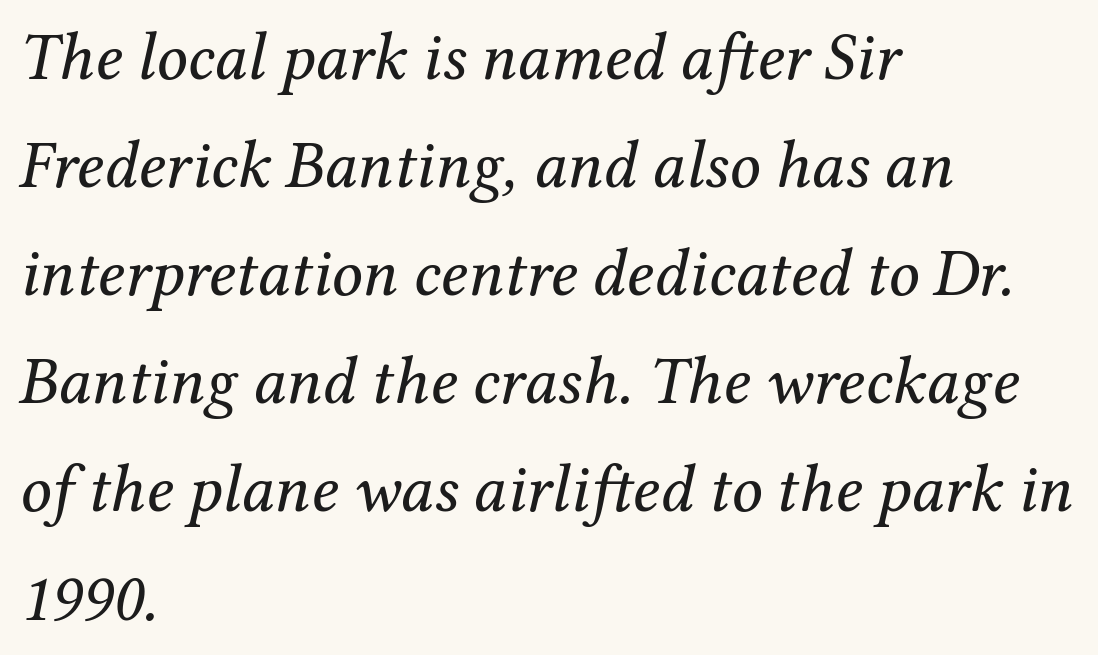
These lines keep a tight, regular rhythm from letter to letter. Observe the lean: these are italic letterforms. Looks like regular typesetting: each glyph gets only the width it needs. Beneath every word, the page is bare.
